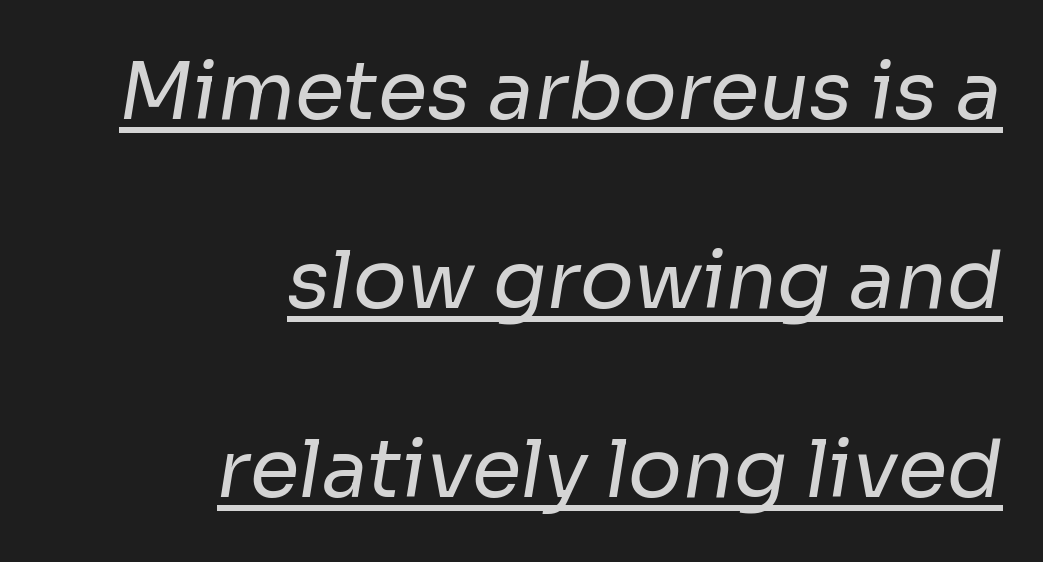
Q: Is the text bold? A: No.
Q: Is the typeface a serif or a sans-serif typeface? A: Sans-serif.
Q: Is the text underlined? A: Yes.
Q: How is the paragraph aligned? A: Right-aligned.
Q: Is the spacing between letters normal or unusually wide? A: Normal.
Q: Is the spacing between lines tight, normal or loose? A: Loose.
Q: Width (condensed, normal, or wide)? A: Normal.
Q: Stroke contrast? A: Low.
Q: x-height? A: Medium.
Q: Monospaced? A: No.
